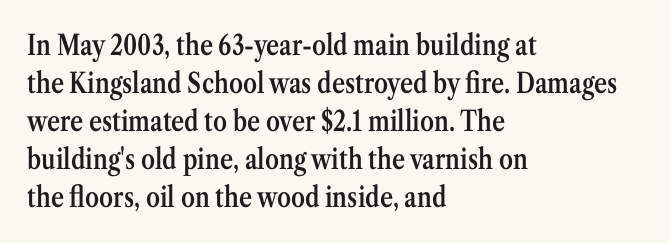
{"serif": "yes", "italic": "no", "bold": "semi", "weight": "semibold", "width": "condensed", "stroke_contrast": "medium", "x_height": "medium", "monospaced": "no", "underline": "no", "align": "left", "line_spacing": "normal", "line_spacing_ratio": 1.36, "letter_spacing": "normal", "letter_spacing_em": 0.0, "glyph_px": 28}
